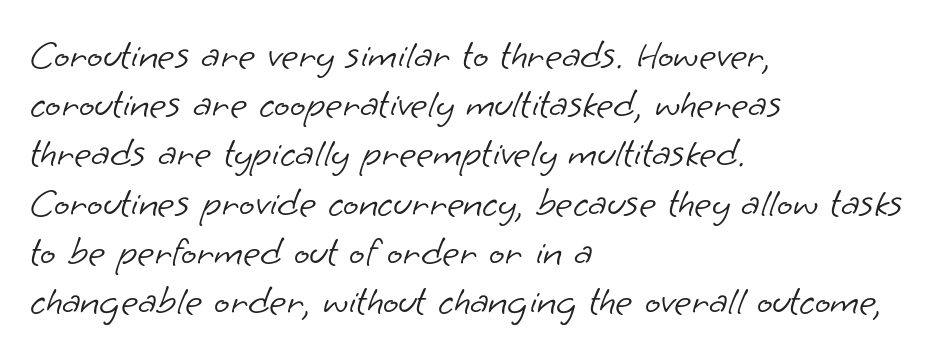
Typographically, this falls in the sans-serif category. In CSS terms this would be text-align: left. Weight: regular or lighter. The glyphs are unaccompanied by any horizontal stroke below them. You could not count columns in this text — the font is proportionally spaced.
